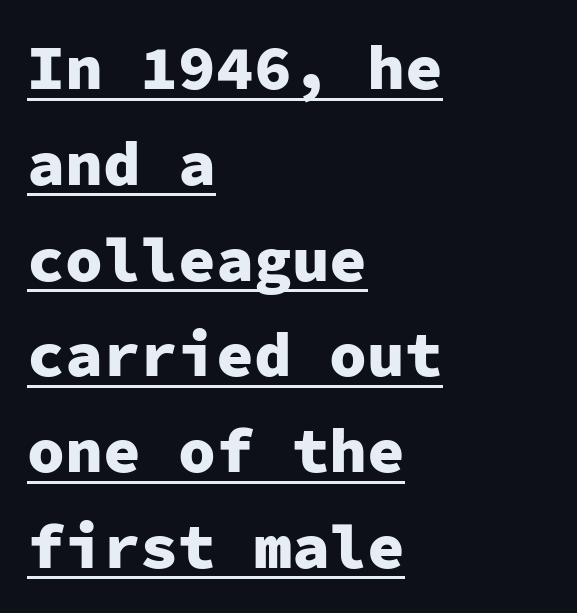
Q: Is the text bold? A: Yes.
Q: Is the text italic (slanted)? A: No, it is upright.
Q: Is the typeface a serif or a sans-serif typeface? A: Sans-serif.
Q: Is the text underlined? A: Yes.
Q: How is the paragraph aligned? A: Left-aligned.
Q: Is the spacing between letters normal or unusually wide? A: Normal.
Q: Is the spacing between lines tight, normal or loose? A: Normal.
Q: Width (condensed, normal, or wide)? A: Normal.
Q: Stroke contrast? A: Low.
Q: x-height? A: Medium.
Q: Monospaced? A: Yes.
